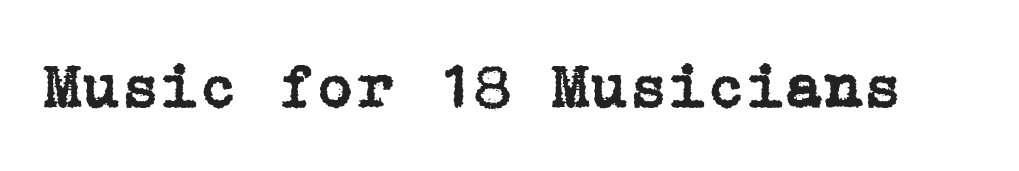
{"serif": "yes", "italic": "no", "width": "normal", "stroke_contrast": "low", "x_height": "medium", "underline": "no", "letter_spacing": "normal", "letter_spacing_em": 0.0, "glyph_px": 63}
